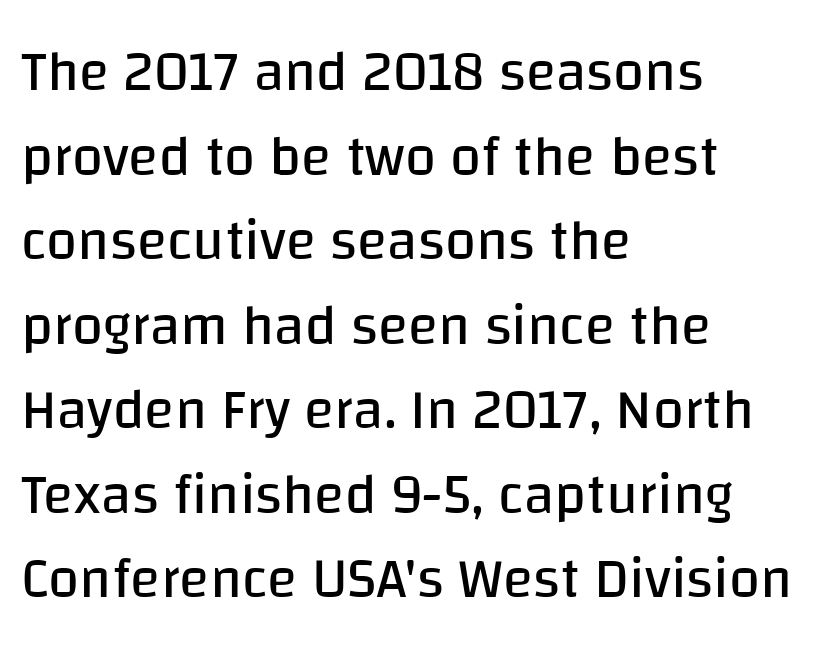
The image shows 56 px regular-weight sans-serif type, upright; set left-aligned, normal line spacing (1.51x), normal letter spacing, not underlined; low stroke contrast and a large x-height.
